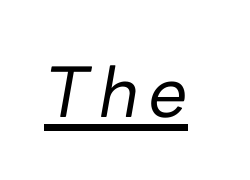
The image shows 69 px regular-weight type, italic (leaning right); set underlined; low stroke contrast and a medium x-height.
